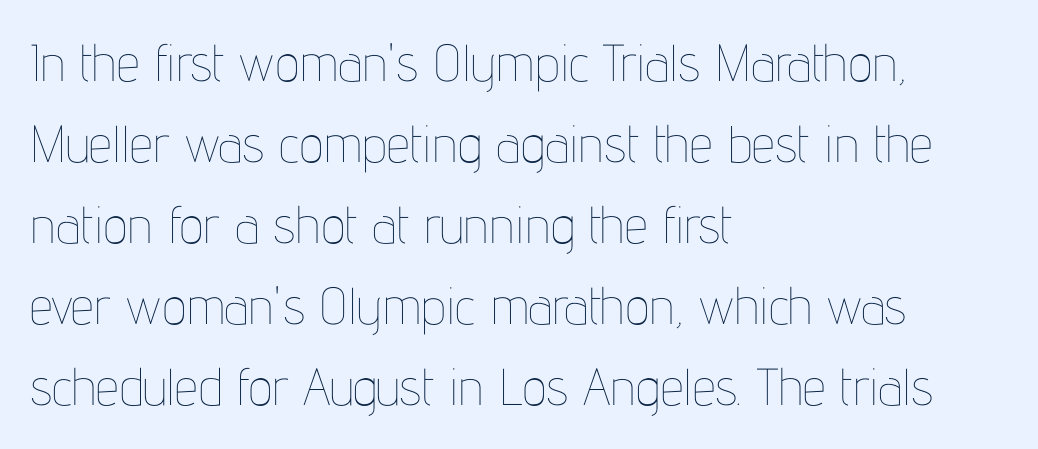
The horizontal fit of the characters is conventional and even. Is this a heavy cut? Hardly; it is regular or lighter. Varying glyph widths throughout — classic text-font behaviour. Rendered with straight, roman letterforms.
